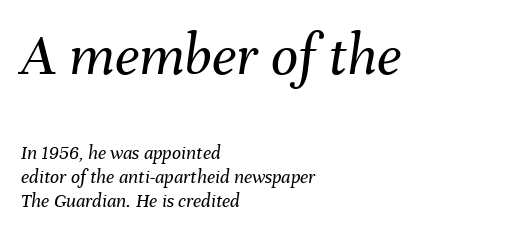
The image shows 60 px regular-weight type, italic (leaning right); set left-aligned, line spacing 1.2x, normal letter spacing, not underlined; the first (top) block is 3.0x larger; medium stroke contrast and a medium x-height.
